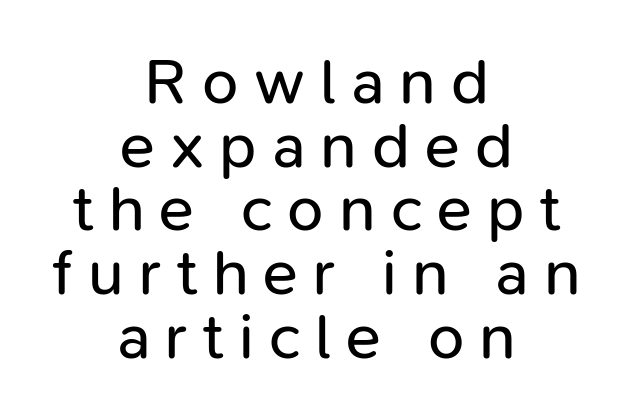
Honestly, the rows look squashed on top of each other. Unlike italic type, these characters show no tilt at all. The strokes are not fattened; the text isn't bold. The characters display no serif detailing; their extremities are plain. The glyphs are unaccompanied by any horizontal stroke below them.
